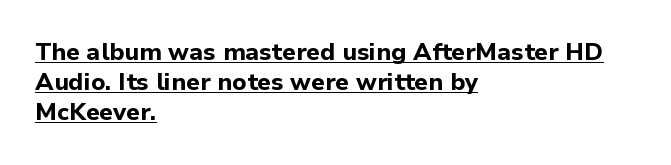
{"italic": "no", "bold": "yes", "underline": "yes", "align": "left", "line_spacing": "normal", "line_spacing_ratio": 1.26, "letter_spacing": "normal", "letter_spacing_em": 0.0, "glyph_px": 24}
